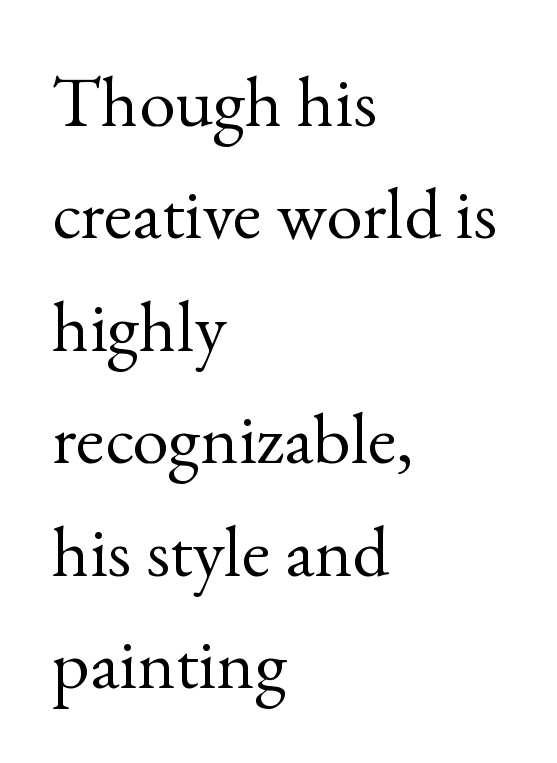
The image shows 73 px regular-weight serif type, upright; set left-aligned, normal line spacing (1.54x), normal letter spacing, not underlined; a small x-height.
